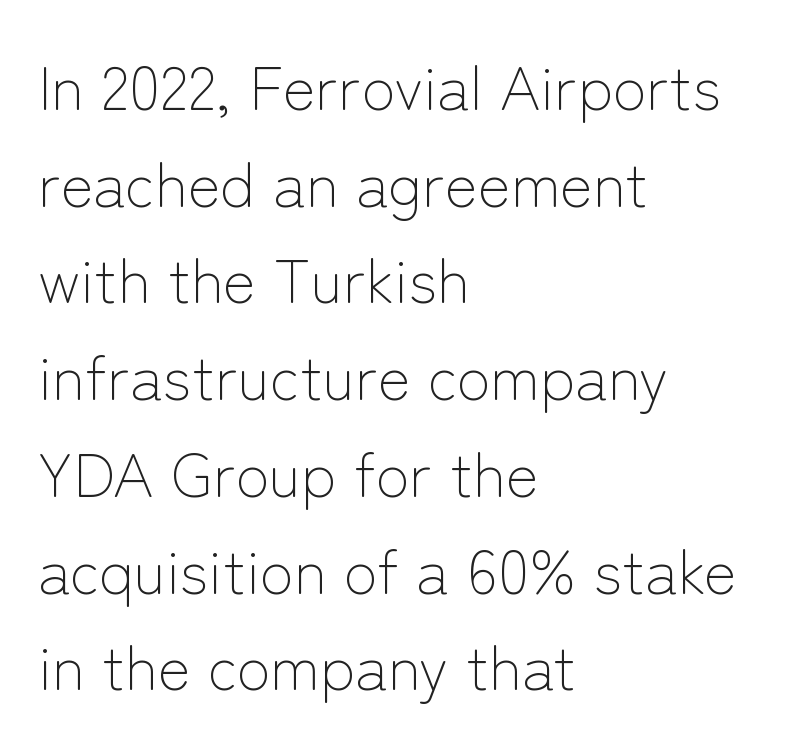
{"serif": "no", "italic": "no", "bold": "no", "weight": "light", "width": "normal", "stroke_contrast": "low", "x_height": "medium", "monospaced": "no", "underline": "no", "align": "left", "line_spacing": "normal", "line_spacing_ratio": 1.56, "letter_spacing": "normal", "letter_spacing_em": 0.0, "glyph_px": 62}
